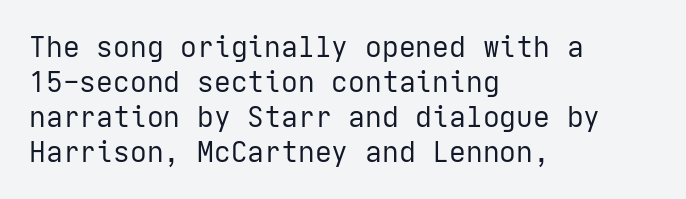
The image shows 28 px regular-weight sans-serif type, upright; set left-aligned, normal line spacing (1.25x), normal letter spacing, not underlined; low stroke contrast and a medium x-height.
